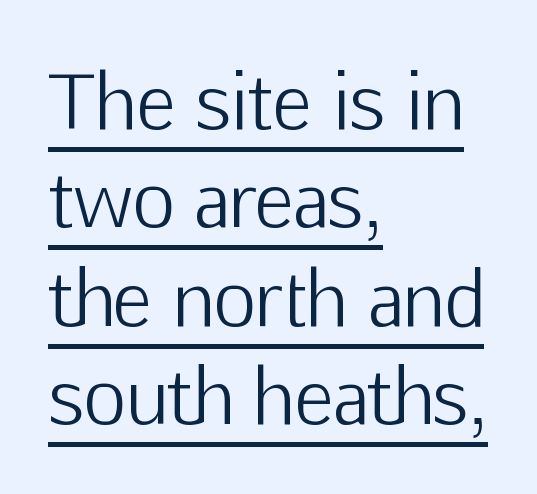
The image shows 74 px light sans-serif type, upright; set left-aligned, normal line spacing (1.33x), normal letter spacing, underlined; low stroke contrast and a medium x-height.
